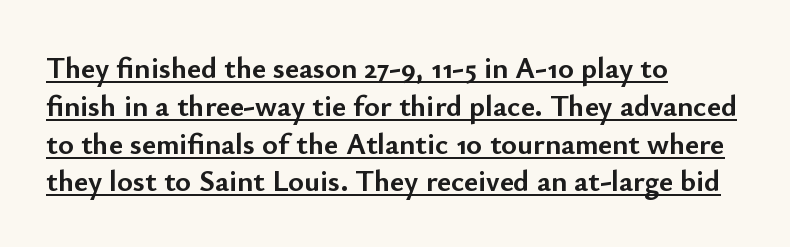
Line starts are locked; line ends wander. Typesetter's note: full bold, strokes at maximum text heaviness. Reading down the column, the eye jumps a familiar distance to each next line. The font's upright variant was chosen for this text.
